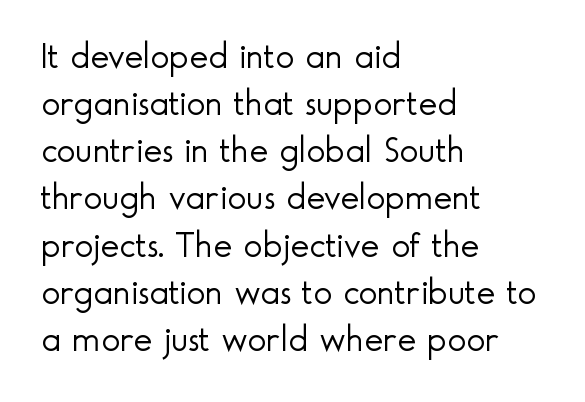
The image shows 36 px light sans-serif type, upright; set left-aligned, normal line spacing (1.31x), normal letter spacing, not underlined; a small x-height.
